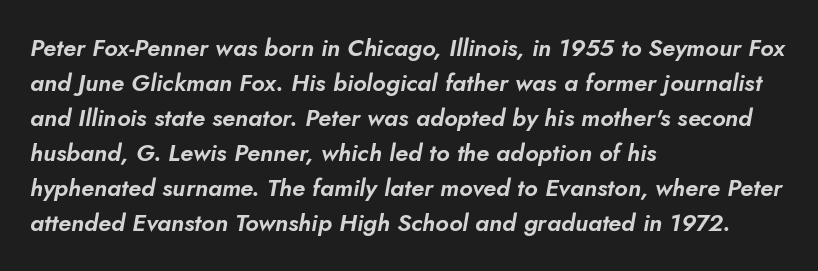
The image shows 24 px text type, italic (leaning right); set left-aligned, normal line spacing (1.46x), normal letter spacing, not underlined.
